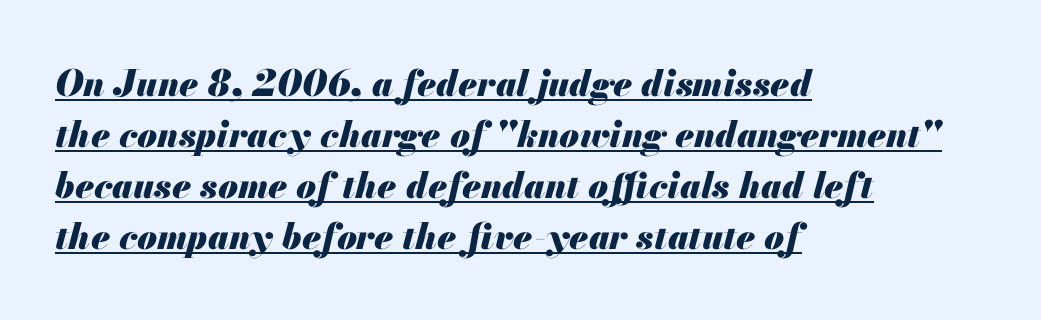
{"italic": "yes", "lean": "right", "slant_degrees": 13, "bold": "yes", "weight": "heavy", "width": "normal", "stroke_contrast": "medium", "x_height": "small", "monospaced": "no", "underline": "yes", "align": "left", "line_spacing": "normal", "line_spacing_ratio": 1.42, "letter_spacing": "normal", "letter_spacing_em": 0.0, "glyph_px": 36}
